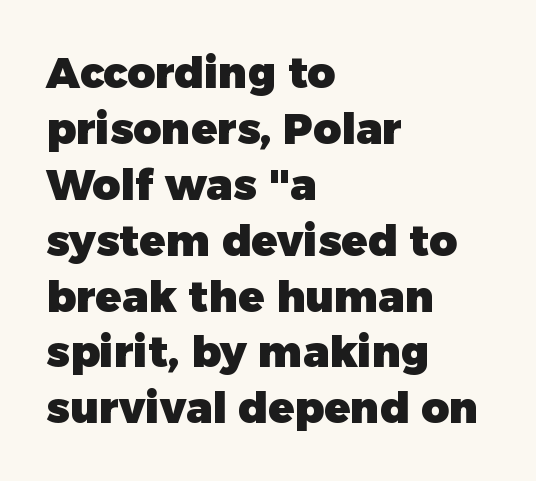
{"serif": "no", "italic": "no", "bold": "yes", "weight": "heavy", "width": "normal", "stroke_contrast": "low", "x_height": "medium", "monospaced": "no", "underline": "no", "align": "left", "line_spacing": "normal", "line_spacing_ratio": 1.3, "letter_spacing": "normal", "letter_spacing_em": 0.0, "glyph_px": 43}
